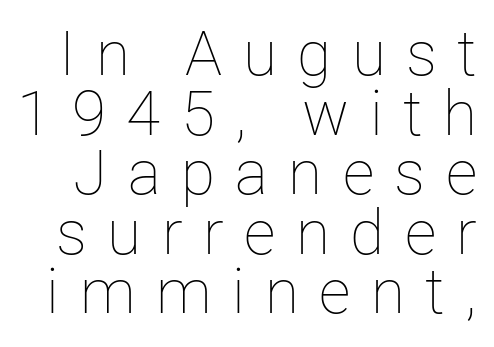
Q: Is the text bold? A: No.
Q: Is the text italic (slanted)? A: No, it is upright.
Q: Is the text underlined? A: No.
Q: Is the spacing between letters normal or unusually wide? A: Unusually wide.
Q: Is the spacing between lines tight, normal or loose? A: Tight.
Q: Width (condensed, normal, or wide)? A: Normal.
Q: Stroke contrast? A: Low.
Q: x-height? A: Medium.
Q: Monospaced? A: No.
